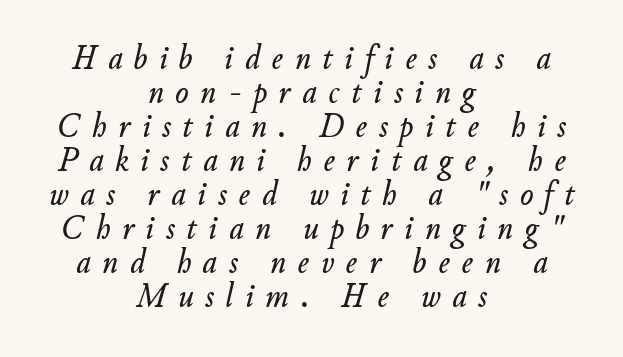
The image shows 35 px text type, italic (leaning right); set centered, tight line spacing (0.97x), unusually wide letter spacing (+0.34 em), not underlined; low stroke contrast and a small x-height.
